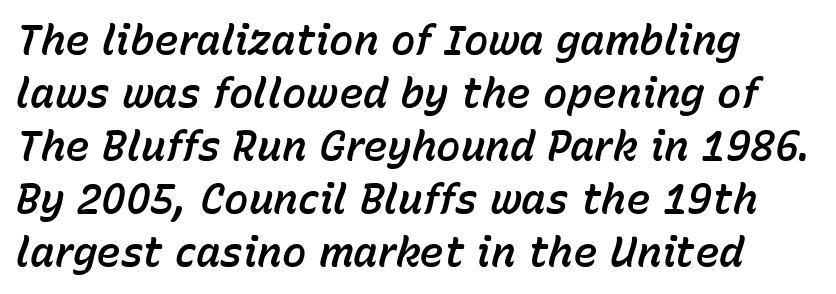
Students, note that the glyphs here touch the page at normal intervals. Has an underline been added? It has not. Each new line begins a customary step beneath the previous one. You could not count columns in this text — the font is proportionally spaced.
